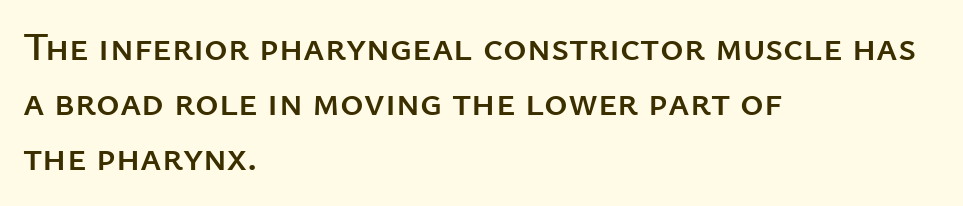
The line-height multiplier appears to be the usual default. Think of a printed novel: that variable character pitch is what you see here. The glyphs are unaccompanied by any horizontal stroke below them. Stroke terminals: plain, sans-serif.
